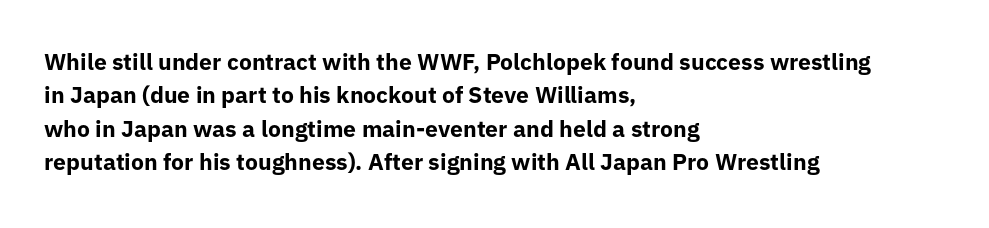
Every letter is thick-stroked: bold, no question. The space directly below the letters is spotless. How would I describe the line gaps? Plain and ordinary. A classic flush-left, rag-right setting is used for this passage. The specimen reads as upright at a glance.
